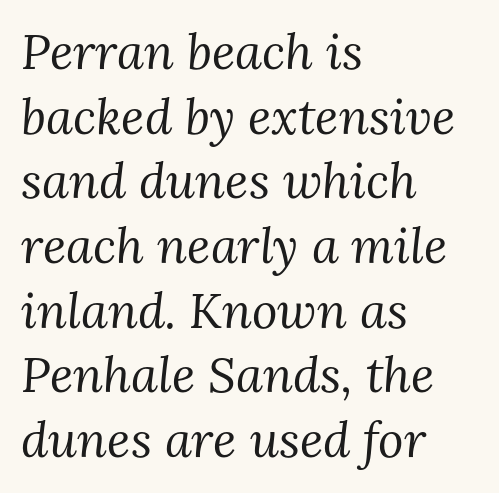
In terms of letterspacing, this is plain default setting. Which margin do the lines hug? The left one — the right edge is uneven. Check under the words: just untouched page. Line spacing here is normal. To sum up the face: it has serifs. The rendering uses natural spacing where letterforms have individual widths.
